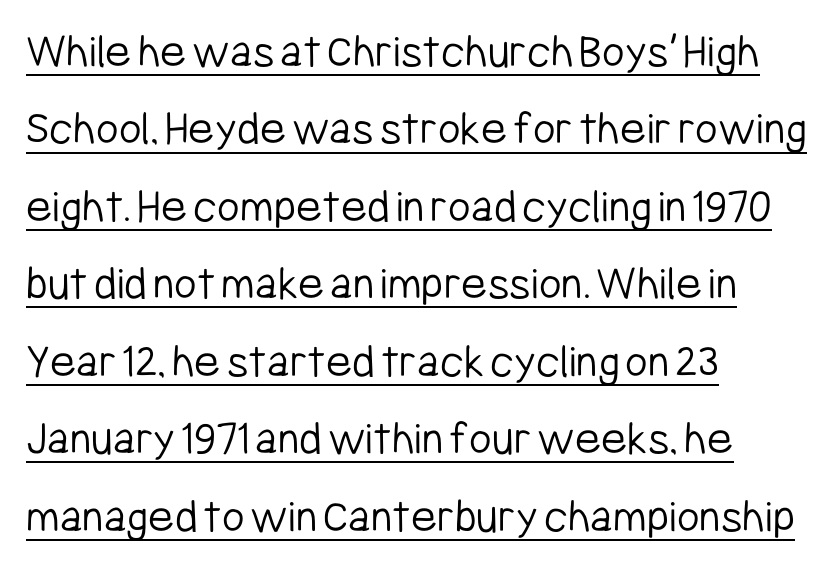
The image shows 49 px light, condensed sans-serif type, upright; set left-aligned, normal line spacing (1.58x), normal letter spacing, underlined; low stroke contrast and a medium x-height.
